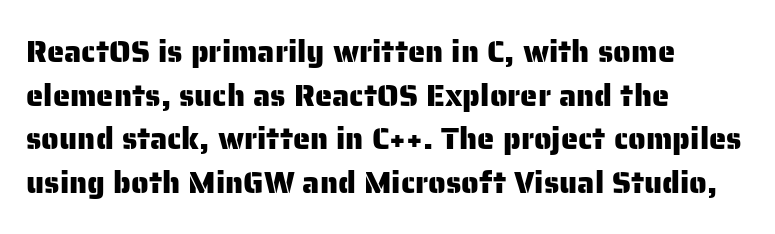
A typesetter would call this leading conventional body-copy spacing. The gaps between neighbouring characters are ordinary and unremarkable. Teacher's note: observe the even left margin — that is flush-left alignment. The passage shown is typed in a proportional face where columns would drift.
